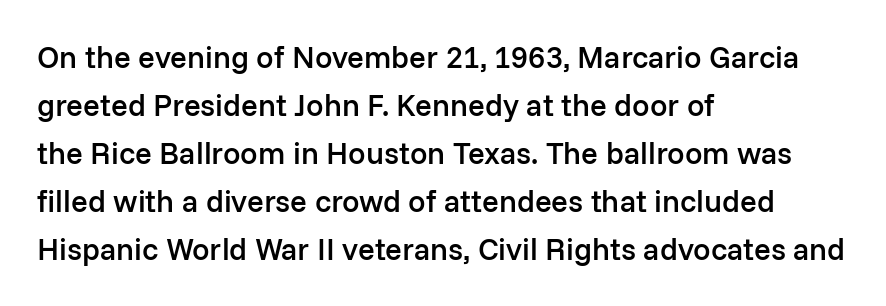
{"serif": "no", "italic": "no", "bold": "semi", "weight": "semibold", "width": "normal", "stroke_contrast": "low", "x_height": "medium", "monospaced": "no", "underline": "no", "align": "left", "line_spacing": "normal", "line_spacing_ratio": 1.55, "letter_spacing": "normal", "letter_spacing_em": 0.0, "glyph_px": 31}
